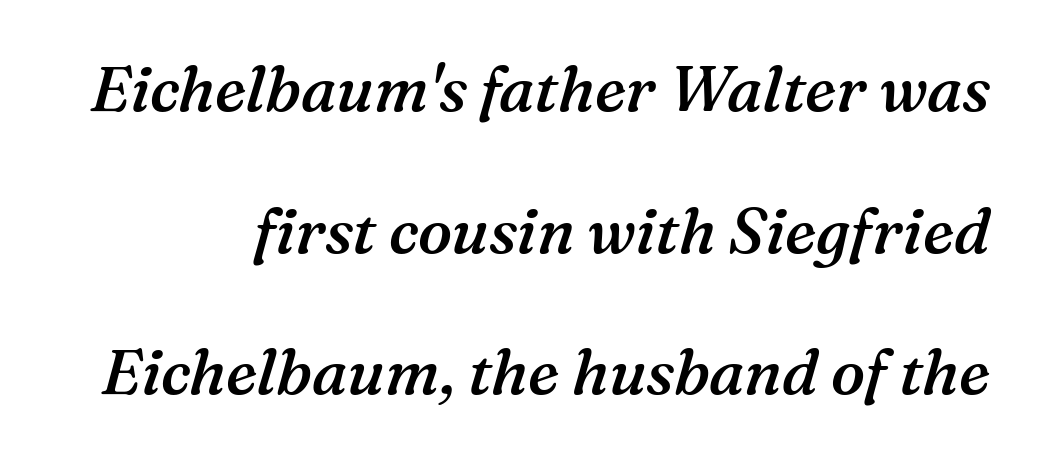
The image shows 63 px semibold serif type, italic (leaning right); set loose line spacing (2.25x), normal letter spacing, not underlined; medium stroke contrast and a medium x-height.
